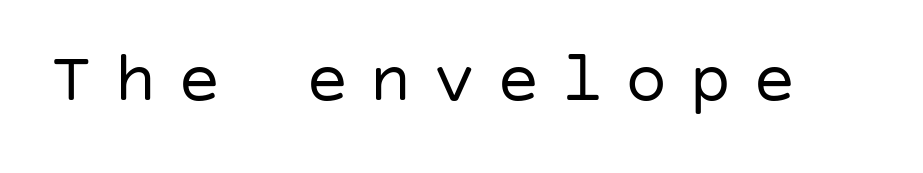
Q: Is the text bold? A: No.
Q: Is the text italic (slanted)? A: No, it is upright.
Q: Is the typeface a serif or a sans-serif typeface? A: Sans-serif.
Q: Is the text underlined? A: No.
Q: Is the spacing between letters normal or unusually wide? A: Unusually wide.
Q: Width (condensed, normal, or wide)? A: Normal.
Q: Stroke contrast? A: Low.
Q: x-height? A: Large.
